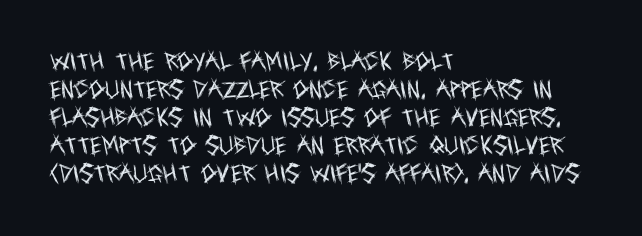
A roman cut, with each character standing at attention. Compared with a centered layout, this one pins lines to the left instead. Evenly set lines give the paragraph a standard silhouette. Heft: none added — not bold. The baseline area is clear.
